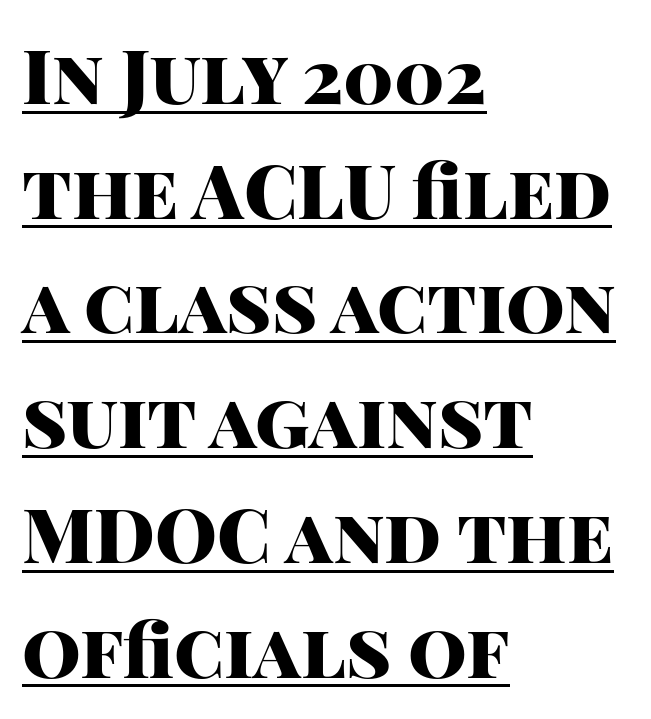
Q: Is the text bold? A: Yes.
Q: Is the text italic (slanted)? A: No, it is upright.
Q: Is the typeface a serif or a sans-serif typeface? A: Sans-serif.
Q: Is the text underlined? A: Yes.
Q: How is the paragraph aligned? A: Left-aligned.
Q: Is the spacing between letters normal or unusually wide? A: Normal.
Q: Is the spacing between lines tight, normal or loose? A: Normal.
Q: Width (condensed, normal, or wide)? A: Normal.
Q: Stroke contrast? A: High.
Q: x-height? A: Large.
Q: Monospaced? A: No.
